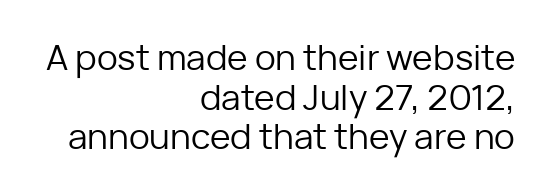
The image shows 35 px regular-weight sans-serif type, upright; set right-aligned, tight line spacing (1.13x), normal letter spacing, not underlined; low stroke contrast and a medium x-height.
